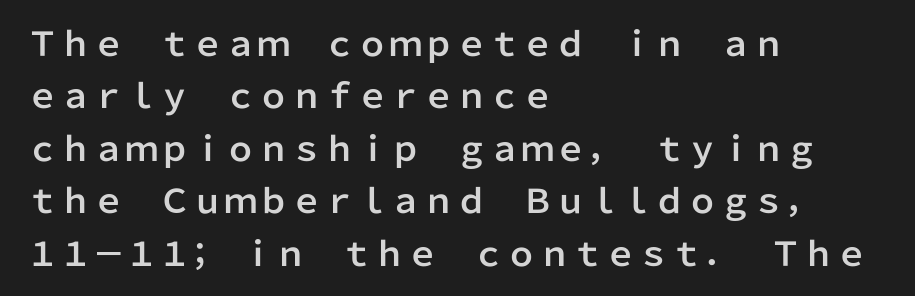
The image shows 33 px sans-serif type, upright; set left-aligned, normal line spacing (1.59x), normal letter spacing, not underlined; low stroke contrast and a medium x-height.
